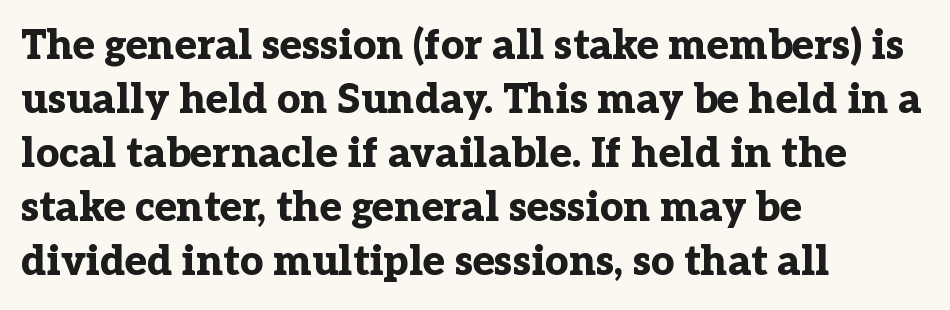
Q: Is the text bold? A: Yes.
Q: Is the text italic (slanted)? A: No, it is upright.
Q: Is the typeface a serif or a sans-serif typeface? A: Serif.
Q: Is the text underlined? A: No.
Q: How is the paragraph aligned? A: Left-aligned.
Q: Is the spacing between letters normal or unusually wide? A: Normal.
Q: Is the spacing between lines tight, normal or loose? A: Normal.
Q: Width (condensed, normal, or wide)? A: Normal.
Q: Stroke contrast? A: Low.
Q: x-height? A: Medium.
Q: Monospaced? A: No.
